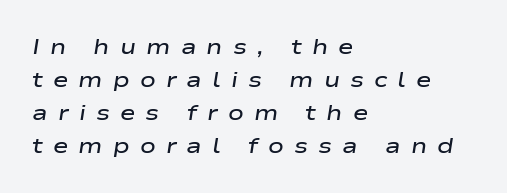
The letters are semibold — heavier than regular but short of a full bold. Typeset ragged right — the left edge is the straight one. Letter spacing: wide. Quick note: italic. The space directly below the letters is spotless. What's the leading like? Ordinary, nothing unusual.
